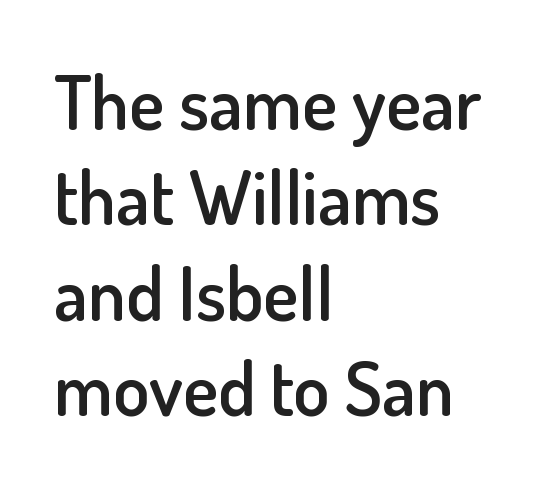
The space between consecutive lines is moderate. The gap between lines stays unmarked. The passage shown is typeset with a sans-serif family. Upright lettering throughout.
